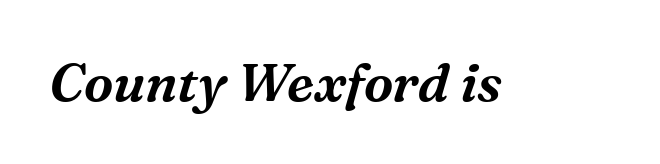
{"serif": "yes", "italic": "yes", "lean": "right", "slant_degrees": 16, "width": "normal", "stroke_contrast": "medium", "x_height": "medium", "monospaced": "no", "underline": "no", "letter_spacing": "normal", "letter_spacing_em": 0.0, "glyph_px": 53}
